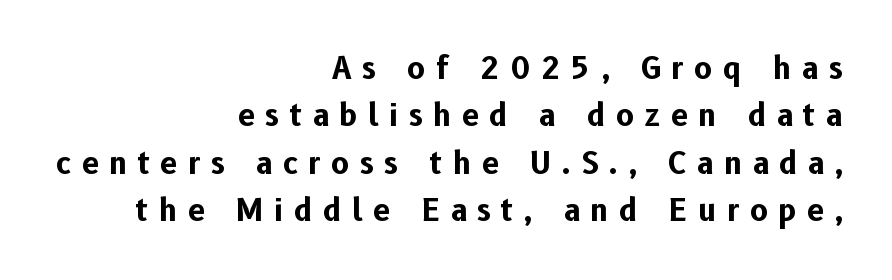
{"serif": "no", "italic": "no", "bold": "yes", "weight": "bold", "width": "normal", "stroke_contrast": "low", "x_height": "medium", "monospaced": "no", "underline": "no", "align": "right", "line_spacing": "normal", "line_spacing_ratio": 1.58, "letter_spacing": "wide", "letter_spacing_em": 0.36, "glyph_px": 30}
